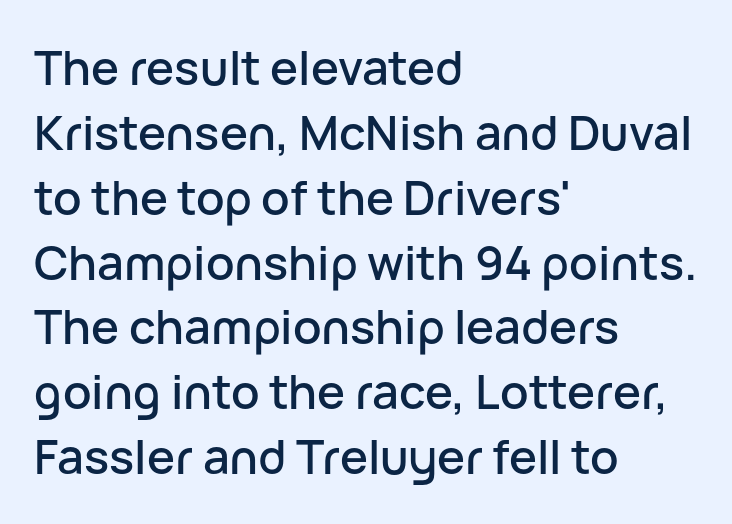
{"serif": "no", "italic": "no", "width": "normal", "stroke_contrast": "low", "x_height": "medium", "monospaced": "no", "underline": "no", "align": "left", "line_spacing": "normal", "line_spacing_ratio": 1.38, "letter_spacing": "normal", "letter_spacing_em": 0.0, "glyph_px": 47}
